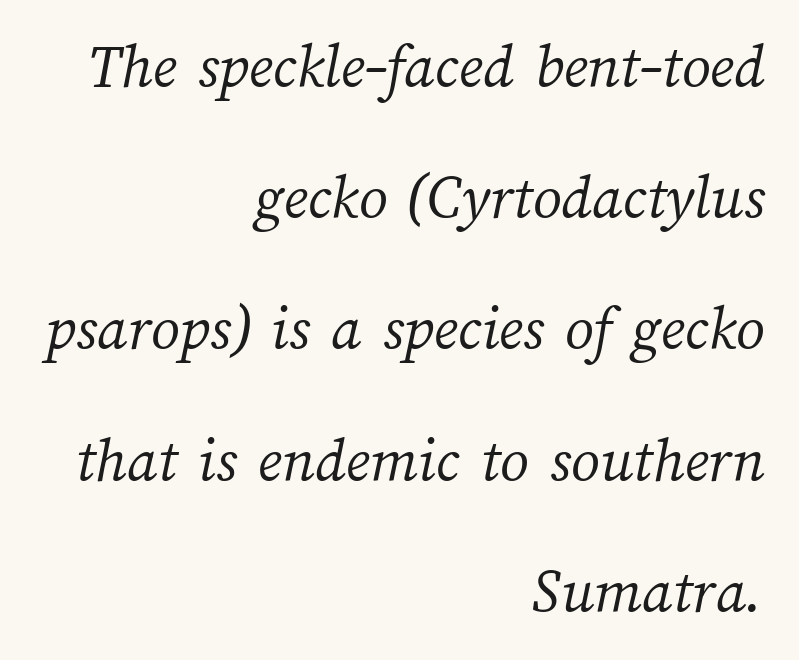
Q: Is the text bold? A: No.
Q: Is the text underlined? A: No.
Q: How is the paragraph aligned? A: Right-aligned.
Q: Is the spacing between letters normal or unusually wide? A: Normal.
Q: Is the spacing between lines tight, normal or loose? A: Loose.
Q: Width (condensed, normal, or wide)? A: Normal.
Q: Stroke contrast? A: Medium.
Q: x-height? A: Medium.
Q: Monospaced? A: No.
